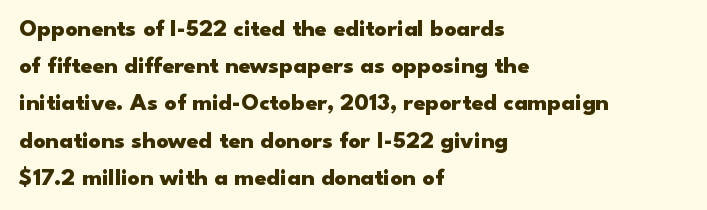
The image shows 24 px bold type, upright; set left-aligned, normal line spacing (1.55x), normal letter spacing, not underlined.
